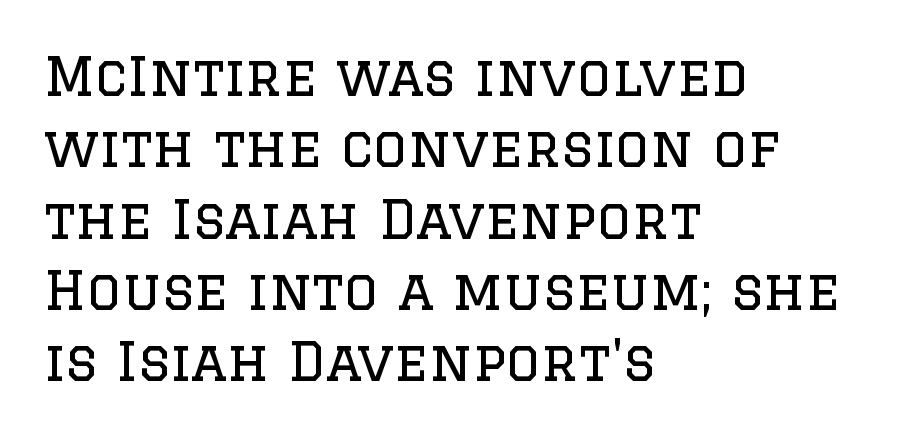
Q: Is the text bold? A: No.
Q: Is the text italic (slanted)? A: No, it is upright.
Q: Is the typeface a serif or a sans-serif typeface? A: Serif.
Q: Is the text underlined? A: No.
Q: How is the paragraph aligned? A: Left-aligned.
Q: Is the spacing between letters normal or unusually wide? A: Normal.
Q: Is the spacing between lines tight, normal or loose? A: Normal.
Q: Width (condensed, normal, or wide)? A: Normal.
Q: Stroke contrast? A: Low.
Q: x-height? A: Large.
Q: Monospaced? A: No.
